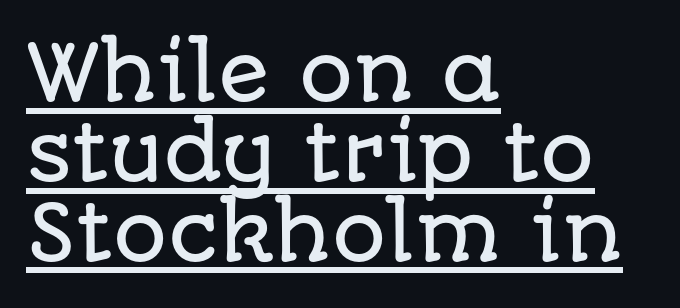
{"serif": "no", "italic": "no", "width": "normal", "stroke_contrast": "low", "x_height": "large", "monospaced": "no", "underline": "yes", "align": "left", "line_spacing": "tight", "line_spacing_ratio": 1.05, "letter_spacing": "normal", "letter_spacing_em": 0.0, "glyph_px": 76}
